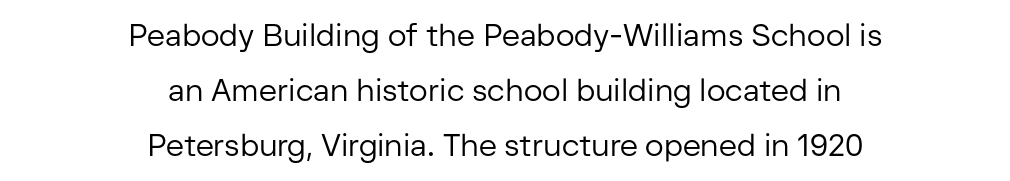
Each letter keeps its own natural width here, so spacing adapts to shape. Caption: standard tracking, unaltered. The weight would be labelled regular, book, light, or lighter still. The letters stand upright; this is a roman face. A student would call this center alignment; a typographer would say set centered. Note: no serifs on the glyphs.
